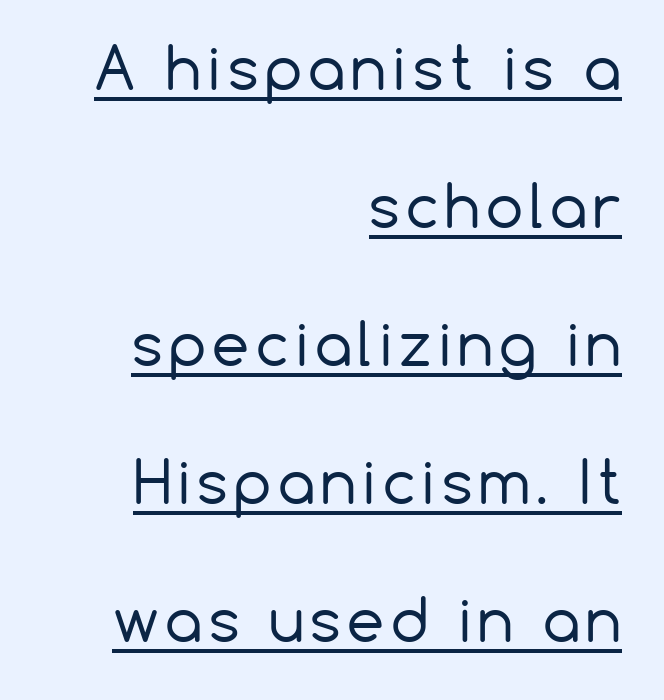
Q: Is the text bold? A: No.
Q: Is the text italic (slanted)? A: No, it is upright.
Q: Is the typeface a serif or a sans-serif typeface? A: Sans-serif.
Q: Is the text underlined? A: Yes.
Q: How is the paragraph aligned? A: Right-aligned.
Q: Is the spacing between lines tight, normal or loose? A: Loose.
Q: Width (condensed, normal, or wide)? A: Normal.
Q: Stroke contrast? A: Low.
Q: x-height? A: Medium.
Q: Monospaced? A: No.
